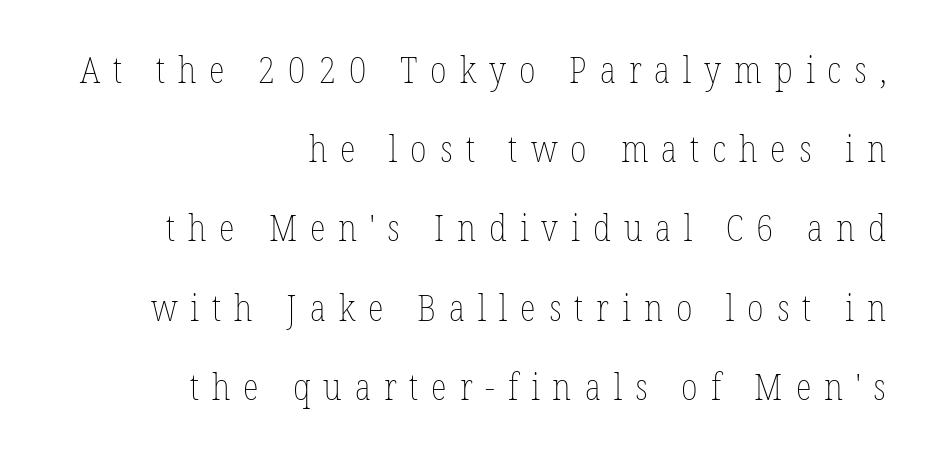
Students, observe: this is what heavily led, spacious text looks like. Just letters on the line, the space beneath them empty. Summary of weight: not heavy and not bold. These lines are set flush right with a ragged left edge. The letters advance in unequal steps, a hallmark of proportional type. You could only call the tracking loose — the letters float apart.
